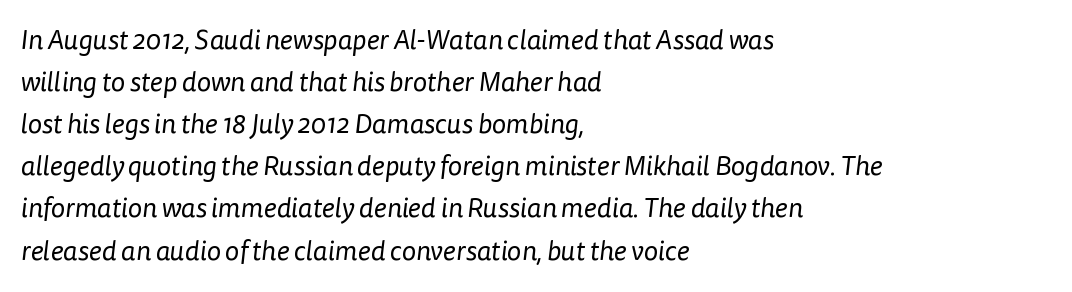
Q: Is the text bold? A: No.
Q: Is the text underlined? A: No.
Q: How is the paragraph aligned? A: Left-aligned.
Q: Is the spacing between letters normal or unusually wide? A: Normal.
Q: Is the spacing between lines tight, normal or loose? A: Normal.
